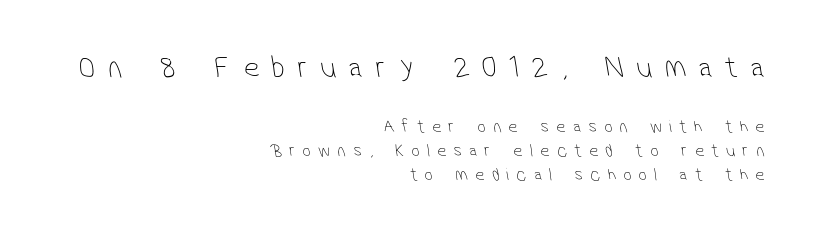
Does the type have serifs? No, each stem ends abruptly. A typesetter would call this proportional, since set widths differ per character. The passage shown is not underscored anywhere. In CSS terms this would be text-align: right.
